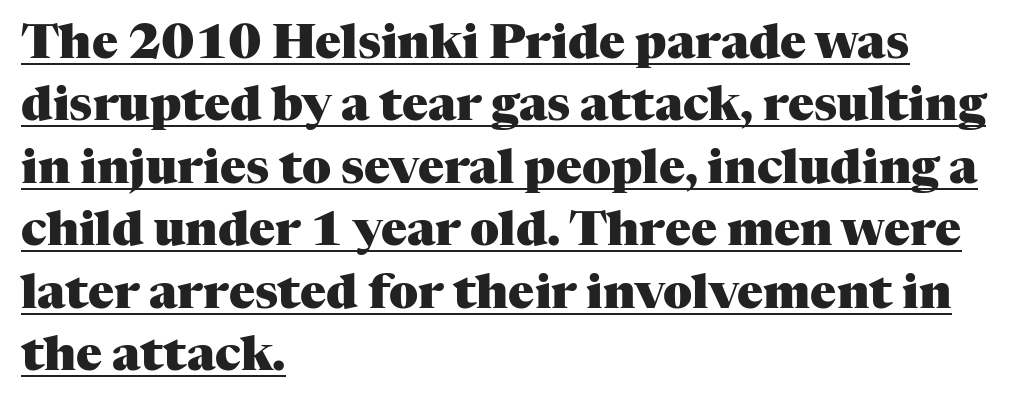
{"serif": "yes", "italic": "no", "bold": "yes", "weight": "heavy", "width": "normal", "stroke_contrast": "medium", "x_height": "medium", "monospaced": "no", "underline": "yes", "align": "left", "line_spacing": "normal", "line_spacing_ratio": 1.3, "letter_spacing": "normal", "letter_spacing_em": 0.0, "glyph_px": 48}
